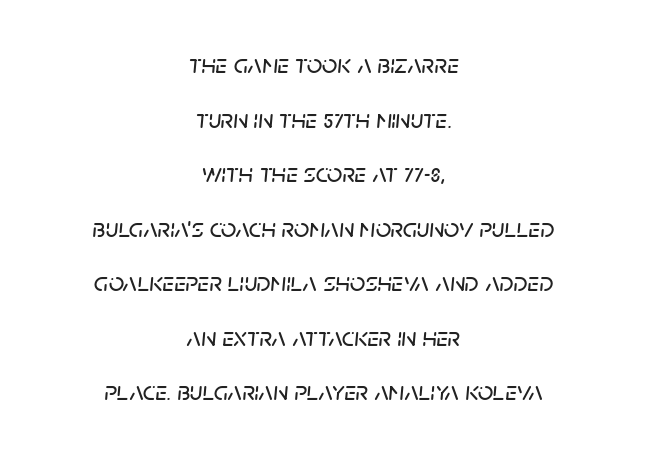
Q: Is the text italic (slanted)? A: Yes, it leans right by about 5 degrees.
Q: Is the text underlined? A: No.
Q: How is the paragraph aligned? A: Centered.
Q: Is the spacing between letters normal or unusually wide? A: Normal.
Q: Is the spacing between lines tight, normal or loose? A: Loose.
